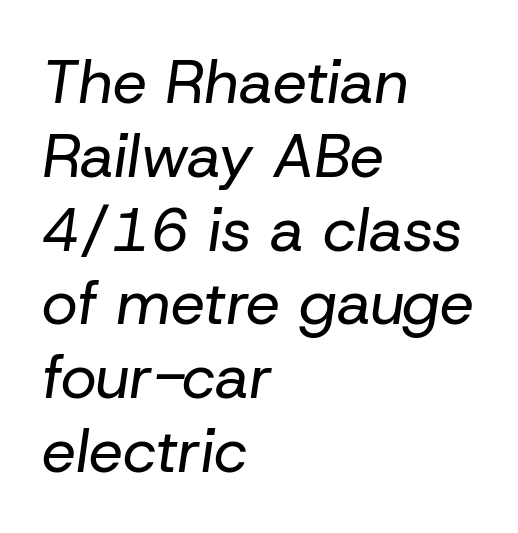
The image shows 61 px regular-weight type, italic (leaning right); set left-aligned, line spacing 1.21x, normal letter spacing, not underlined; low stroke contrast and a medium x-height.
